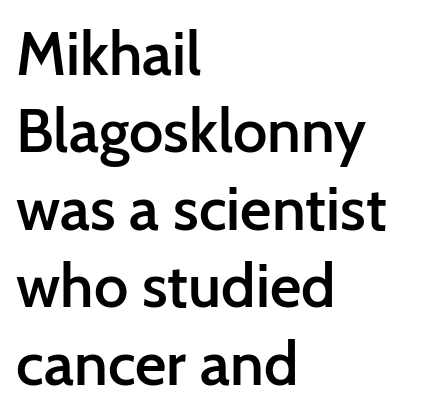
In terms of posture, this sample is upright. Honestly, there is no underline to notice here at all. The letters carry no serifs — their stems end cleanly without finishing strokes. This sample has the flowing, uneven cadence of proportional lettering. Firm but not heavy-handed strokes: this text is semibold.
